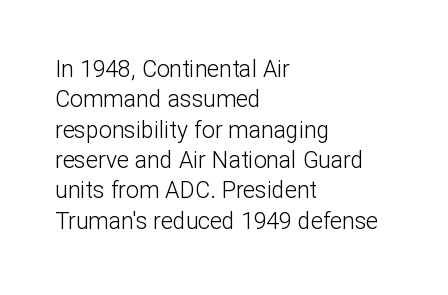
Q: Is the text bold? A: No.
Q: Is the text italic (slanted)? A: No, it is upright.
Q: Is the text underlined? A: No.
Q: How is the paragraph aligned? A: Left-aligned.
Q: Is the spacing between letters normal or unusually wide? A: Normal.
Q: Is the spacing between lines tight, normal or loose? A: Normal.
